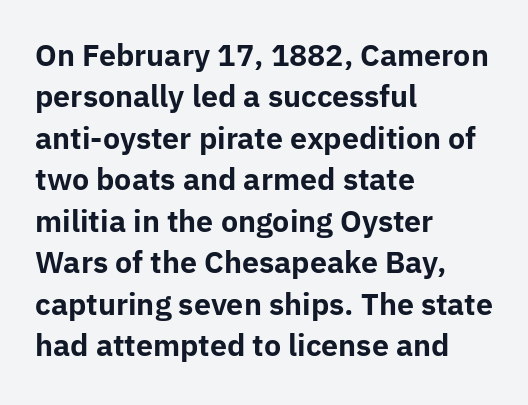
Q: Is the text bold? A: Yes.
Q: Is the text italic (slanted)? A: No, it is upright.
Q: Is the typeface a serif or a sans-serif typeface? A: Sans-serif.
Q: Is the text underlined? A: No.
Q: How is the paragraph aligned? A: Left-aligned.
Q: Is the spacing between letters normal or unusually wide? A: Normal.
Q: Is the spacing between lines tight, normal or loose? A: Normal.
Q: Width (condensed, normal, or wide)? A: Normal.
Q: Stroke contrast? A: Low.
Q: x-height? A: Medium.
Q: Monospaced? A: No.
